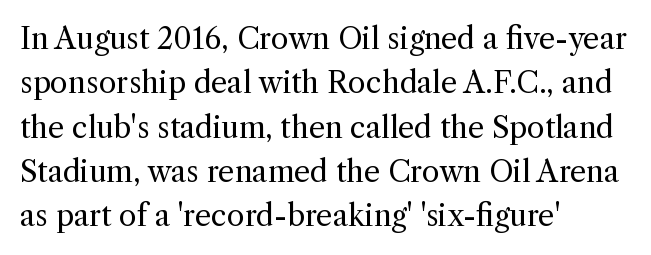
{"serif": "yes", "italic": "no", "bold": "no", "weight": "regular", "width": "normal", "x_height": "medium", "monospaced": "no", "underline": "no", "align": "left", "line_spacing": "normal", "line_spacing_ratio": 1.53, "letter_spacing": "normal", "letter_spacing_em": 0.0, "glyph_px": 29}
